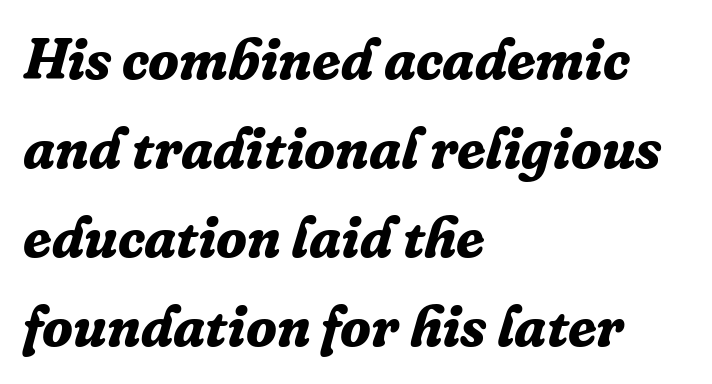
Q: Is the text bold? A: Yes.
Q: Is the text italic (slanted)? A: Yes, it leans right by about 16 degrees.
Q: Is the typeface a serif or a sans-serif typeface? A: Serif.
Q: Is the text underlined? A: No.
Q: How is the paragraph aligned? A: Left-aligned.
Q: Is the spacing between letters normal or unusually wide? A: Normal.
Q: Is the spacing between lines tight, normal or loose? A: Normal.
Q: Width (condensed, normal, or wide)? A: Normal.
Q: Stroke contrast? A: Low.
Q: x-height? A: Medium.
Q: Monospaced? A: No.
